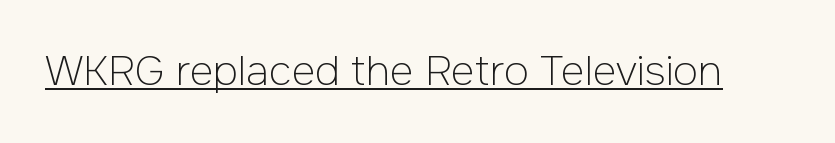
Q: Is the text bold? A: No.
Q: Is the text italic (slanted)? A: No, it is upright.
Q: Is the typeface a serif or a sans-serif typeface? A: Sans-serif.
Q: Is the text underlined? A: Yes.
Q: Is the spacing between letters normal or unusually wide? A: Normal.
Q: Width (condensed, normal, or wide)? A: Normal.
Q: Stroke contrast? A: Low.
Q: x-height? A: Medium.
Q: Monospaced? A: No.
